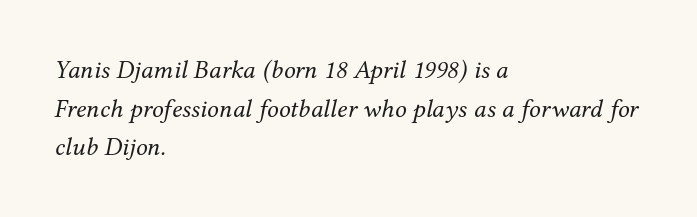
The image shows 26 px text type, italic (leaning right); set left-aligned, normal line spacing (1.49x), normal letter spacing, not underlined.
